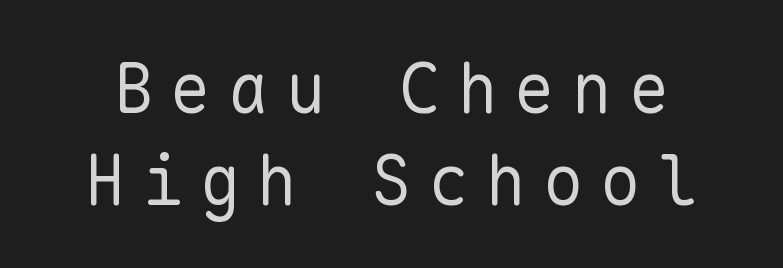
Q: Is the text bold? A: No.
Q: Is the text italic (slanted)? A: No, it is upright.
Q: Is the typeface a serif or a sans-serif typeface? A: Sans-serif.
Q: Is the text underlined? A: No.
Q: Is the spacing between letters normal or unusually wide? A: Unusually wide.
Q: Is the spacing between lines tight, normal or loose? A: Normal.
Q: Width (condensed, normal, or wide)? A: Normal.
Q: Stroke contrast? A: Low.
Q: x-height? A: Medium.
Q: Monospaced? A: Yes.
